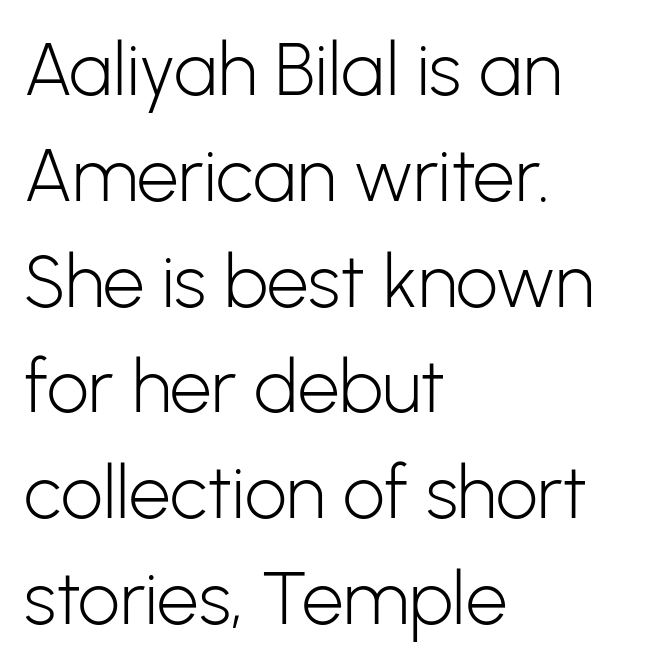
The image shows 74 px light sans-serif type, upright; set left-aligned, normal line spacing (1.43x), normal letter spacing, not underlined; low stroke contrast and a medium x-height.
